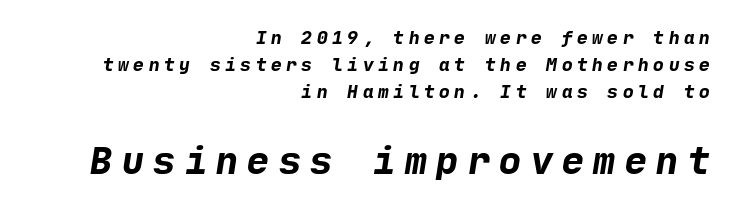
{"serif": "no", "bold": "yes", "weight": "bold", "width": "normal", "stroke_contrast": "low", "x_height": "medium", "underline": "no", "align": "right", "line_spacing": "normal", "line_spacing_ratio": 1.51, "letter_spacing": "wide", "letter_spacing_em": 0.25, "larger_block": "second", "size_ratio": 2.06, "glyph_px": 37}
